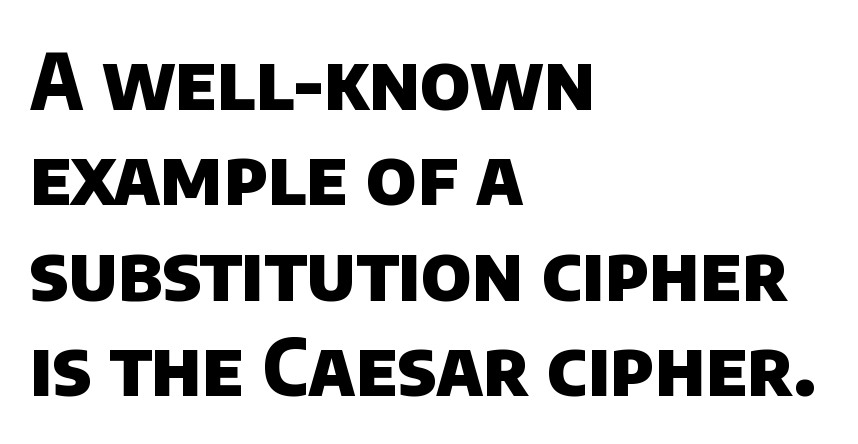
Here the designer chose a conventional face with non-uniform glyph widths. Words appear dense and cohesive because spacing is normal. The paragraph has a hard left edge and a soft right edge. Unmarked baselines from the first word to the last. The rendering shows plain stroke endings on the letterforms — a sans-serif design.
